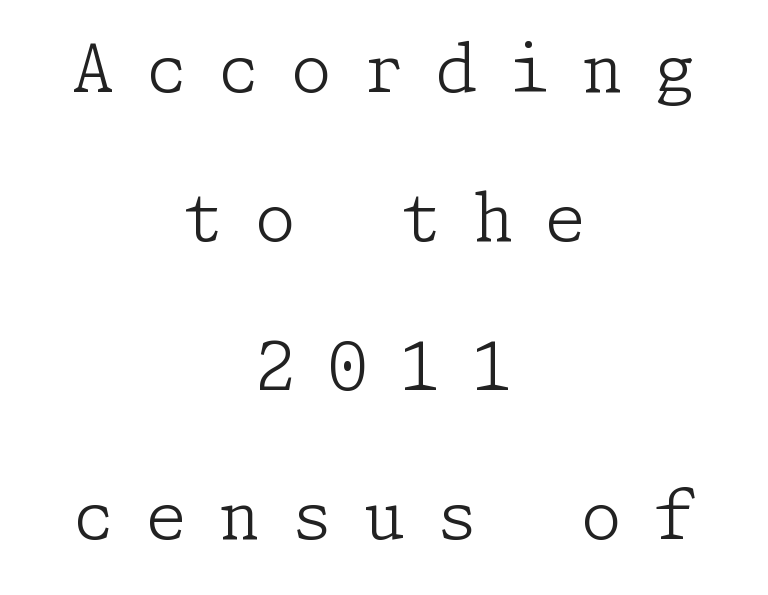
{"serif": "yes", "italic": "no", "bold": "no", "weight": "light", "width": "normal", "stroke_contrast": "low", "x_height": "medium", "underline": "no", "align": "center", "line_spacing": "loose", "line_spacing_ratio": 2.26, "letter_spacing": "wide", "letter_spacing_em": 0.48, "glyph_px": 66}
